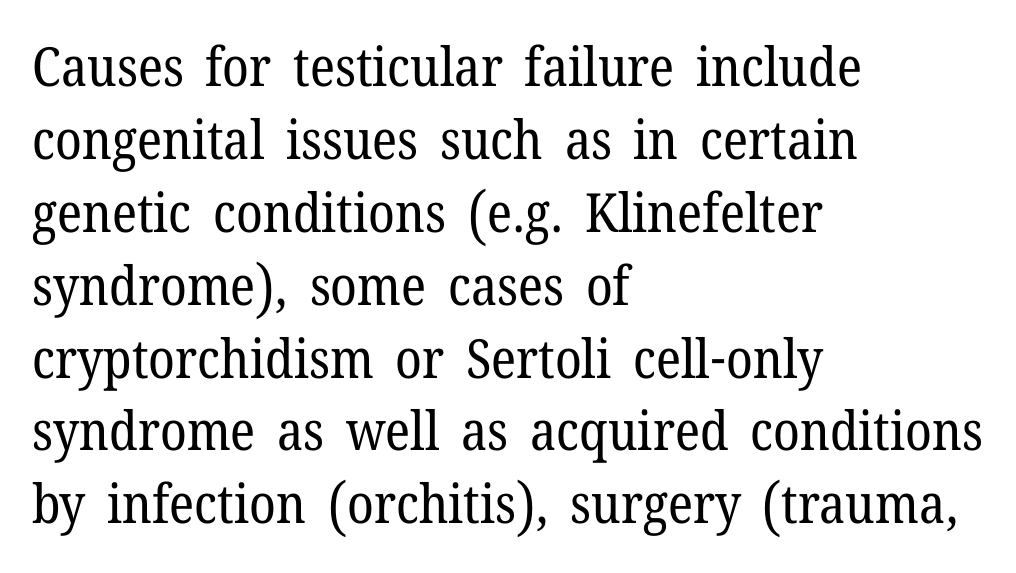
The image shows 54 px regular-weight serif type, upright; set left-aligned, normal line spacing (1.35x), normal letter spacing, not underlined; low stroke contrast and a medium x-height.
